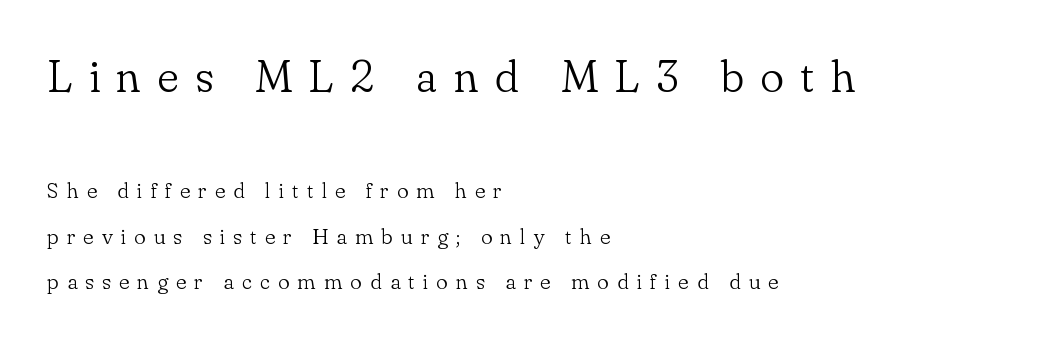
Q: Is the text bold? A: No.
Q: Is the text italic (slanted)? A: No, it is upright.
Q: Is the typeface a serif or a sans-serif typeface? A: Serif.
Q: Is the text underlined? A: No.
Q: How is the paragraph aligned? A: Left-aligned.
Q: Is the spacing between letters normal or unusually wide? A: Unusually wide.
Q: Is the spacing between lines tight, normal or loose? A: Loose.
Q: Which block of text is set in a larger size, the first (top) or the second (bottom)? A: The first (top) one.
Q: Width (condensed, normal, or wide)? A: Normal.
Q: Stroke contrast? A: Low.
Q: x-height? A: Small.
Q: Monospaced? A: No.
